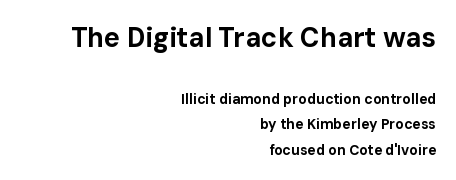
Q: Is the text bold? A: Yes.
Q: Is the text italic (slanted)? A: No, it is upright.
Q: Is the text underlined? A: No.
Q: How is the paragraph aligned? A: Right-aligned.
Q: Is the spacing between letters normal or unusually wide? A: Normal.
Q: Which block of text is set in a larger size, the first (top) or the second (bottom)? A: The first (top) one.
